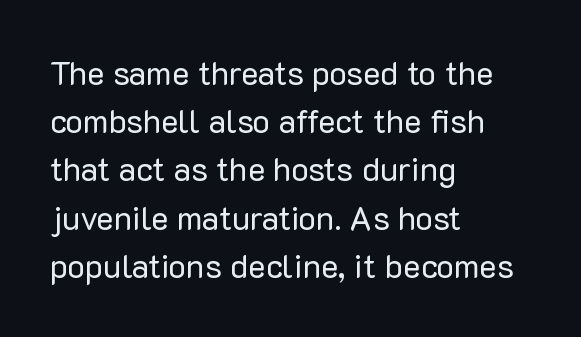
Q: Is the text bold? A: No.
Q: Is the text italic (slanted)? A: No, it is upright.
Q: Is the typeface a serif or a sans-serif typeface? A: Sans-serif.
Q: Is the text underlined? A: No.
Q: How is the paragraph aligned? A: Left-aligned.
Q: Is the spacing between letters normal or unusually wide? A: Normal.
Q: Is the spacing between lines tight, normal or loose? A: Normal.
Q: Width (condensed, normal, or wide)? A: Normal.
Q: Stroke contrast? A: Low.
Q: x-height? A: Medium.
Q: Monospaced? A: No.
